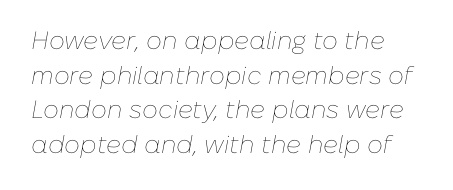
The gaps between neighbouring characters are ordinary and unremarkable. Summary of weight: not heavy and not bold. Beneath every word, the page is bare. Vertical spacing — default. Style check: oblique.
